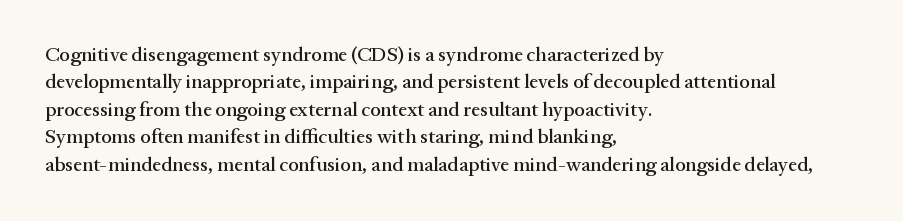
Q: Is the text italic (slanted)? A: No, it is upright.
Q: Is the text underlined? A: No.
Q: How is the paragraph aligned? A: Left-aligned.
Q: Is the spacing between letters normal or unusually wide? A: Normal.
Q: Is the spacing between lines tight, normal or loose? A: Normal.
